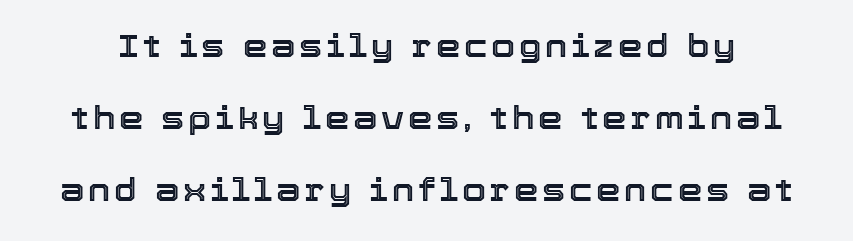
{"italic": "no", "width": "normal", "x_height": "medium", "monospaced": "no", "underline": "no", "line_spacing": "loose", "line_spacing_ratio": 2.32, "glyph_px": 31}
